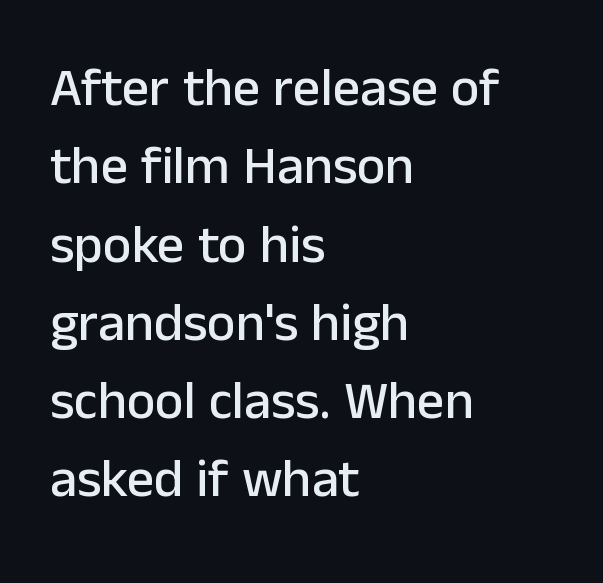
Q: Is the text italic (slanted)? A: No, it is upright.
Q: Is the typeface a serif or a sans-serif typeface? A: Sans-serif.
Q: Is the text underlined? A: No.
Q: How is the paragraph aligned? A: Left-aligned.
Q: Is the spacing between letters normal or unusually wide? A: Normal.
Q: Is the spacing between lines tight, normal or loose? A: Normal.
Q: Width (condensed, normal, or wide)? A: Normal.
Q: Stroke contrast? A: Low.
Q: x-height? A: Medium.
Q: Monospaced? A: No.
